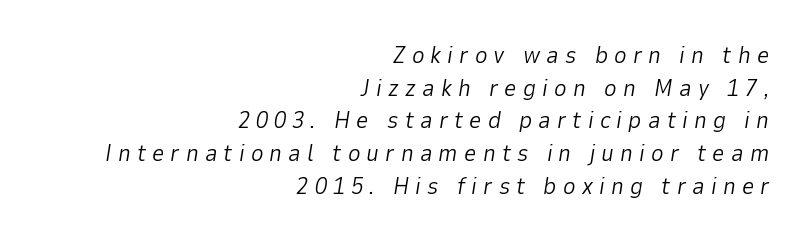
The image shows 24 px text type, italic (leaning right); set right-aligned, normal line spacing (1.36x), unusually wide letter spacing (+0.26 em), not underlined.
